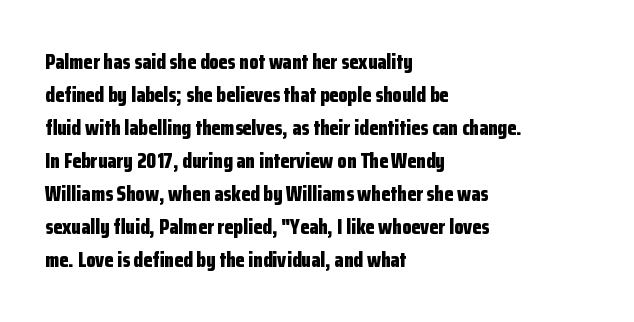
{"italic": "no", "bold": "yes", "underline": "no", "align": "left", "line_spacing": "normal", "line_spacing_ratio": 1.57, "letter_spacing": "normal", "letter_spacing_em": 0.0, "glyph_px": 21}
